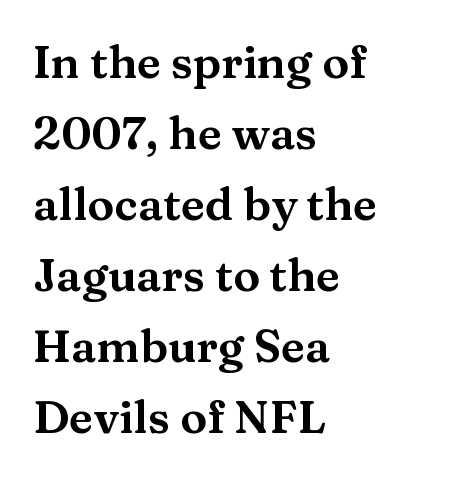
The image shows 45 px wide serif type, upright; set left-aligned, normal line spacing (1.58x), normal letter spacing, not underlined; medium stroke contrast and a medium x-height.
